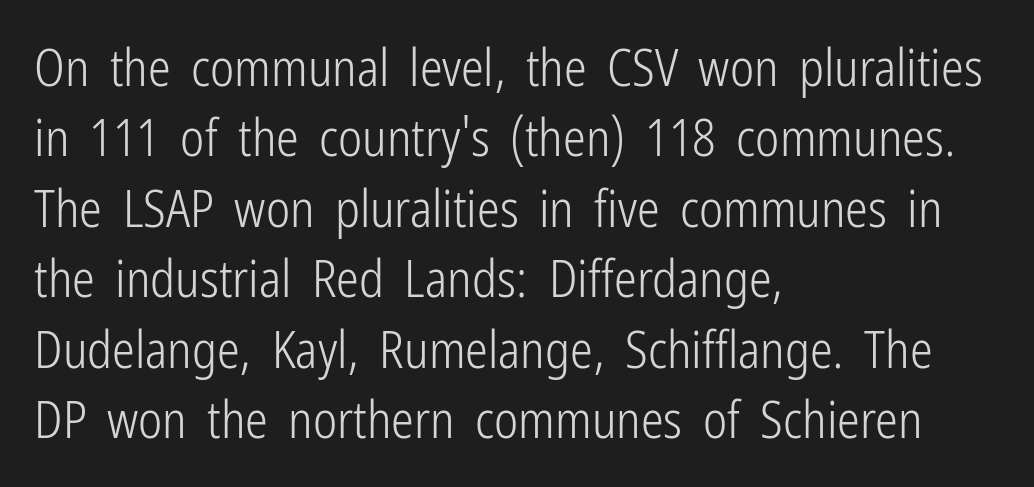
{"serif": "no", "italic": "no", "bold": "no", "weight": "light", "width": "condensed", "stroke_contrast": "low", "x_height": "medium", "monospaced": "no", "underline": "no", "align": "left", "line_spacing": "normal", "line_spacing_ratio": 1.38, "letter_spacing": "normal", "letter_spacing_em": 0.0, "glyph_px": 51}
